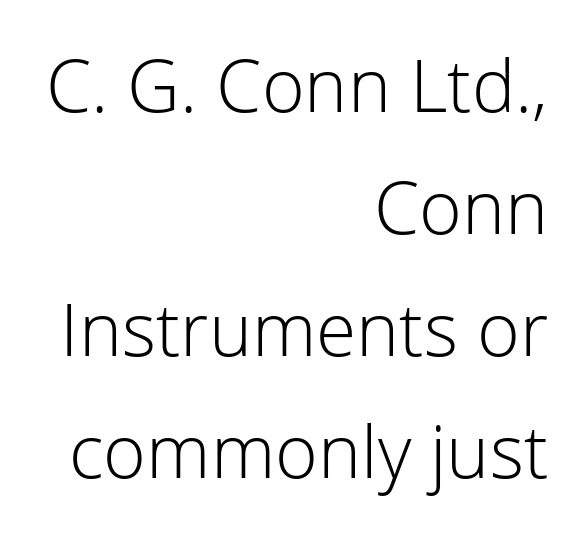
{"serif": "no", "italic": "no", "bold": "no", "weight": "light", "width": "normal", "stroke_contrast": "low", "x_height": "medium", "monospaced": "no", "underline": "no", "align": "right", "line_spacing": "normal", "line_spacing_ratio": 1.67, "letter_spacing": "normal", "letter_spacing_em": 0.0, "glyph_px": 73}
